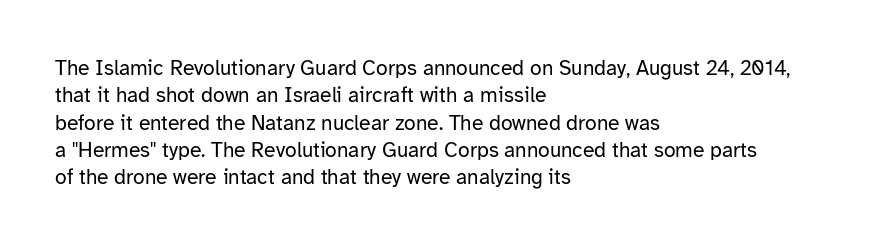
{"italic": "no", "bold": "no", "underline": "no", "align": "left", "line_spacing": "normal", "line_spacing_ratio": 1.3, "letter_spacing": "normal", "letter_spacing_em": 0.0, "glyph_px": 21}
